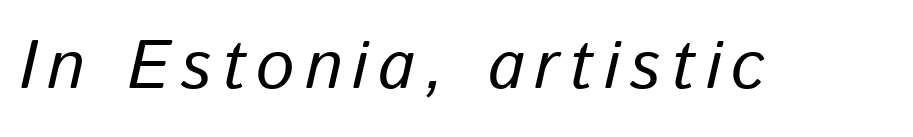
Q: Is the text italic (slanted)? A: Yes, it leans right by about 13 degrees.
Q: Is the text underlined? A: No.
Q: Width (condensed, normal, or wide)? A: Normal.
Q: Stroke contrast? A: Low.
Q: x-height? A: Medium.
Q: Monospaced? A: No.
